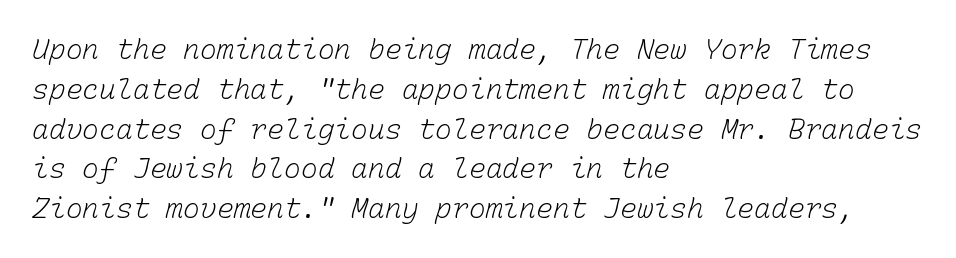
The image shows 28 px light type, monospaced; set left-aligned, normal line spacing (1.42x), normal letter spacing, not underlined; low stroke contrast and a medium x-height.
